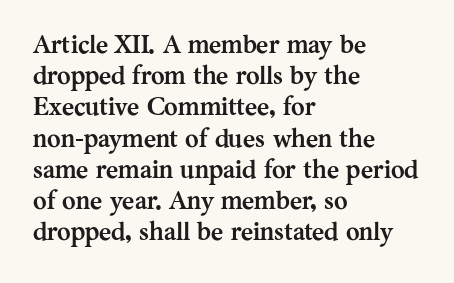
A typesetter would mark this as roman, not italic. The face used here is rendered with its standard letterfit. As a designer I'd log this as weight 700, bold. Underlining? Definitely not there. The text block is weighted toward the left margin, trailing off unevenly rightward.
